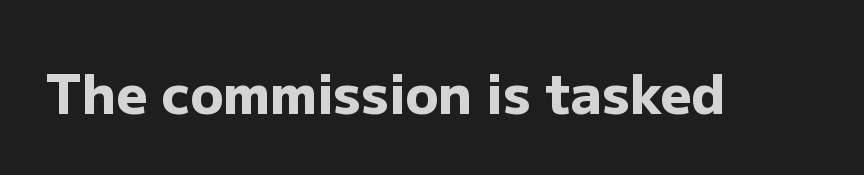
Grotesque or geometric, the face here clearly has no serifs. Observe the ordinary spacing: letters are neighbours, not strangers. Does the lettering tilt? It doesn't — this is upright. A dark, heavy texture on the line: the type is bold. Here the designer chose a conventional face with non-uniform glyph widths.
